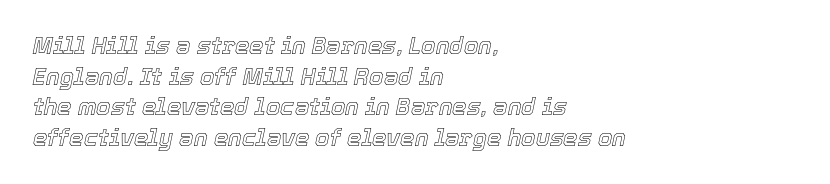
{"italic": "yes", "lean": "right", "slant_degrees": 12, "underline": "no", "align": "left", "line_spacing": "normal", "line_spacing_ratio": 1.33, "letter_spacing": "normal", "letter_spacing_em": 0.0, "glyph_px": 23}
